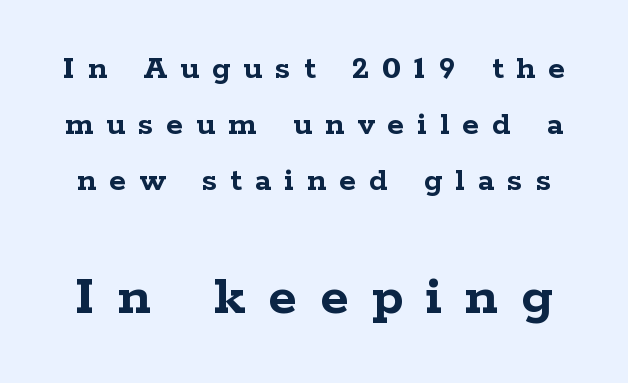
The tracking reads as deliberately expanded to a designer's eye. The letters in the lower block stand taller than those in the block above. Italic? Not at all — the glyphs are vertical. The space beneath each line is pristine and unruled.
